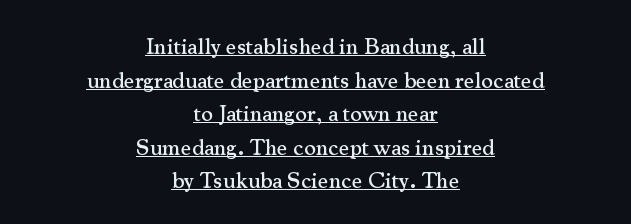
These lines stack symmetrically, like a column narrowing and widening about its center. Quick note: underline on. Nothing unusual about the tracking: characters are spaced as the font intends. Vertically, the passage feels balanced, rows spaced as you'd expect. This is the regular roman posture of the typeface.
